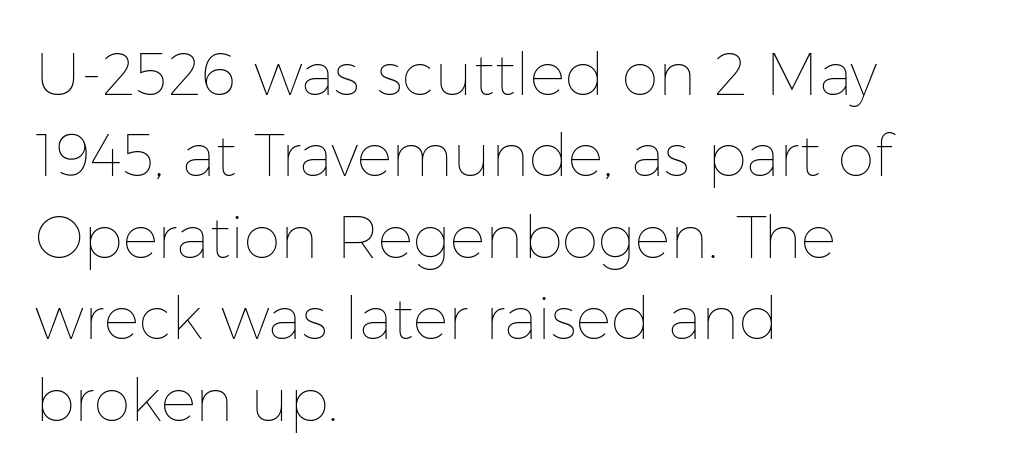
{"italic": "no", "bold": "no", "weight": "thin", "width": "normal", "stroke_contrast": "low", "x_height": "medium", "monospaced": "no", "underline": "no", "align": "left", "line_spacing": "normal", "line_spacing_ratio": 1.38, "letter_spacing": "normal", "letter_spacing_em": 0.0, "glyph_px": 59}
